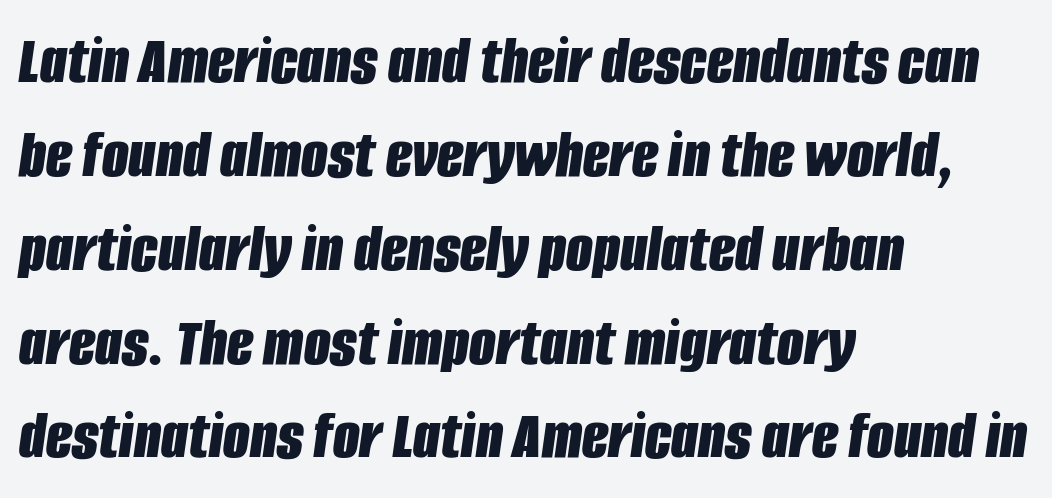
Q: Is the text bold? A: Yes.
Q: Is the text italic (slanted)? A: Yes, it leans right by about 8 degrees.
Q: Is the text underlined? A: No.
Q: How is the paragraph aligned? A: Left-aligned.
Q: Is the spacing between letters normal or unusually wide? A: Normal.
Q: Is the spacing between lines tight, normal or loose? A: Normal.
Q: Width (condensed, normal, or wide)? A: Condensed.
Q: Stroke contrast? A: Low.
Q: x-height? A: Large.
Q: Monospaced? A: No.
